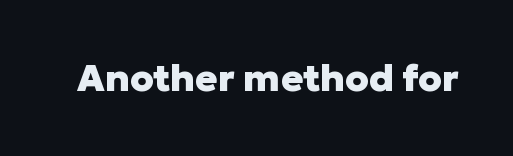
Character widths vary here, with narrow letters taking less room than wide ones. To sum up the face: it is a sans, with no serifs. A clean baseline with only descenders dipping below it. Its strokes are broad and dark, the hallmark of bold type. Caption: standard tracking, unaltered.
